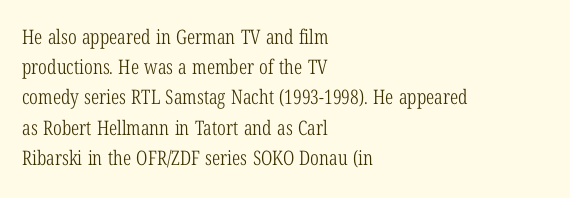
{"italic": "no", "bold": "no", "underline": "no", "align": "left", "line_spacing": "normal", "line_spacing_ratio": 1.51, "letter_spacing": "normal", "letter_spacing_em": 0.0, "glyph_px": 20}
